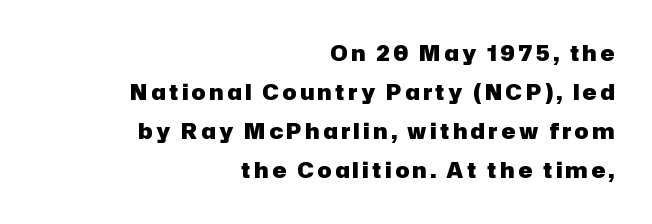
{"italic": "no", "bold": "yes", "underline": "no", "align": "right", "line_spacing_ratio": 1.86, "glyph_px": 21}
